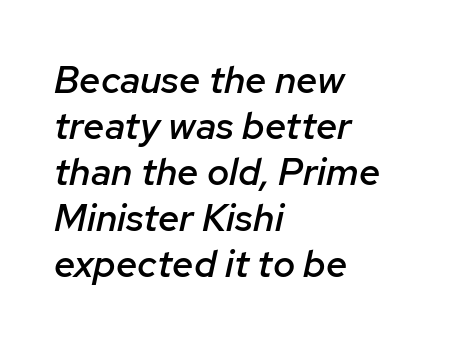
The image shows 38 px semibold type, italic (leaning right); set left-aligned, line spacing 1.21x, normal letter spacing, not underlined; low stroke contrast and a medium x-height.
